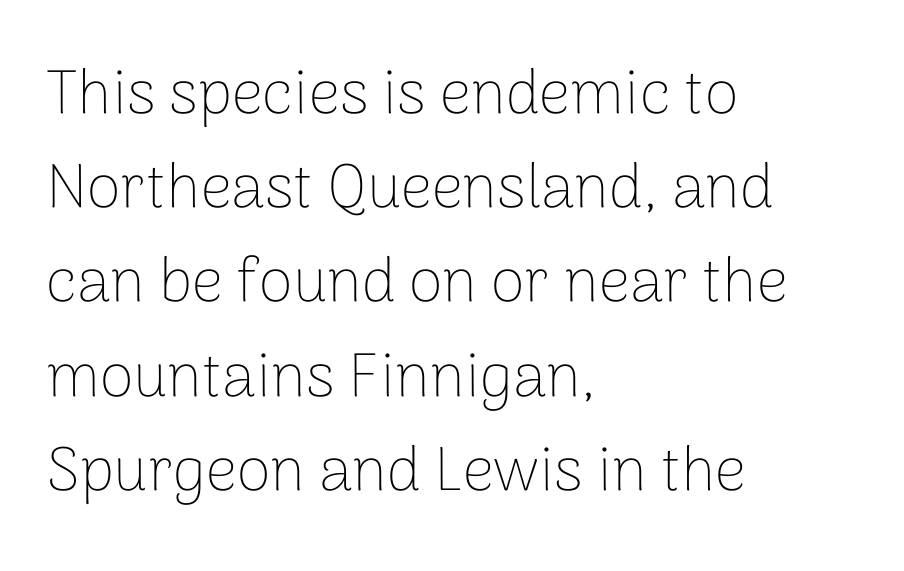
Q: Is the text bold? A: No.
Q: Is the text italic (slanted)? A: No, it is upright.
Q: Is the typeface a serif or a sans-serif typeface? A: Sans-serif.
Q: Is the text underlined? A: No.
Q: How is the paragraph aligned? A: Left-aligned.
Q: Is the spacing between letters normal or unusually wide? A: Normal.
Q: Is the spacing between lines tight, normal or loose? A: Normal.
Q: Width (condensed, normal, or wide)? A: Normal.
Q: Stroke contrast? A: Low.
Q: x-height? A: Medium.
Q: Monospaced? A: No.
